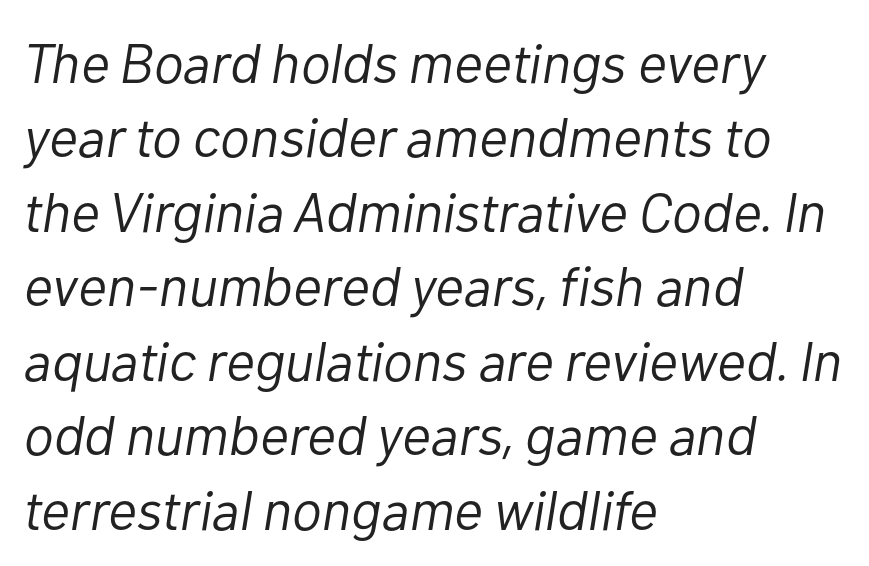
Q: Is the text bold? A: No.
Q: Is the text italic (slanted)? A: Yes, it leans right by about 10 degrees.
Q: Is the text underlined? A: No.
Q: How is the paragraph aligned? A: Left-aligned.
Q: Is the spacing between letters normal or unusually wide? A: Normal.
Q: Is the spacing between lines tight, normal or loose? A: Normal.
Q: Width (condensed, normal, or wide)? A: Normal.
Q: Stroke contrast? A: Low.
Q: x-height? A: Medium.
Q: Monospaced? A: No.
